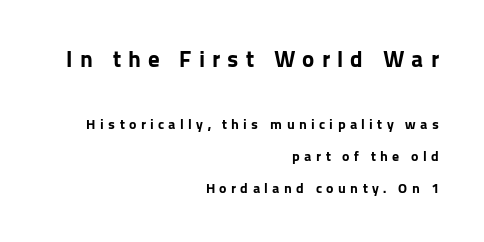
{"italic": "no", "bold": "yes", "underline": "no", "align": "right", "line_spacing": "loose", "line_spacing_ratio": 2.26, "letter_spacing": "wide", "letter_spacing_em": 0.31, "larger_block": "first", "size_ratio": 1.64, "glyph_px": 23}
